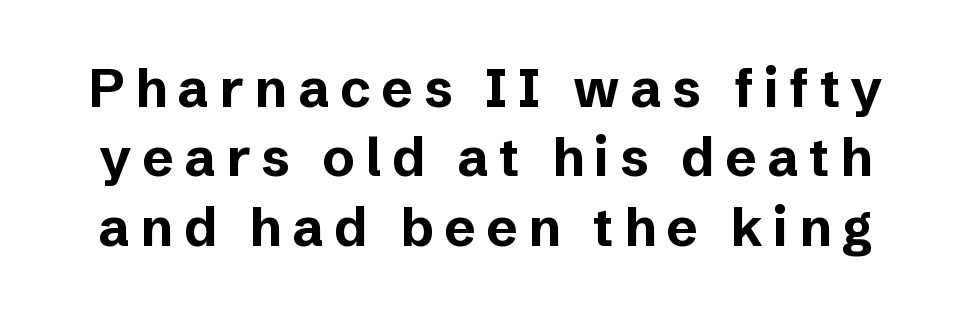
{"serif": "no", "italic": "no", "bold": "yes", "weight": "bold", "width": "normal", "stroke_contrast": "low", "x_height": "medium", "monospaced": "no", "underline": "no", "line_spacing": "normal", "line_spacing_ratio": 1.31, "letter_spacing": "wide", "letter_spacing_em": 0.2, "glyph_px": 53}
